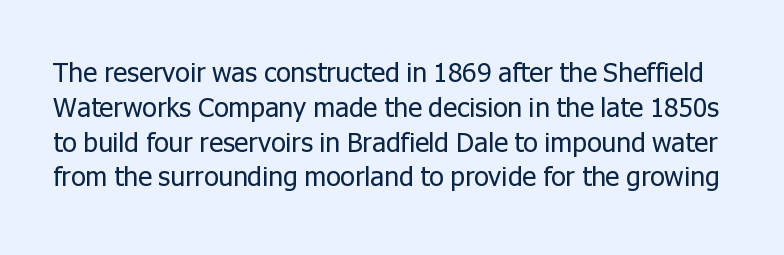
Q: Is the text bold? A: No.
Q: Is the text italic (slanted)? A: No, it is upright.
Q: Is the text underlined? A: No.
Q: Is the spacing between letters normal or unusually wide? A: Normal.
Q: Is the spacing between lines tight, normal or loose? A: Normal.
